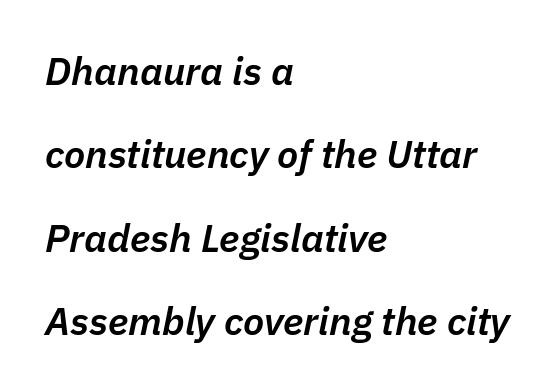
The image shows 39 px semibold type, italic (leaning right); set left-aligned, loose line spacing (2.14x), normal letter spacing, not underlined; low stroke contrast and a medium x-height.
